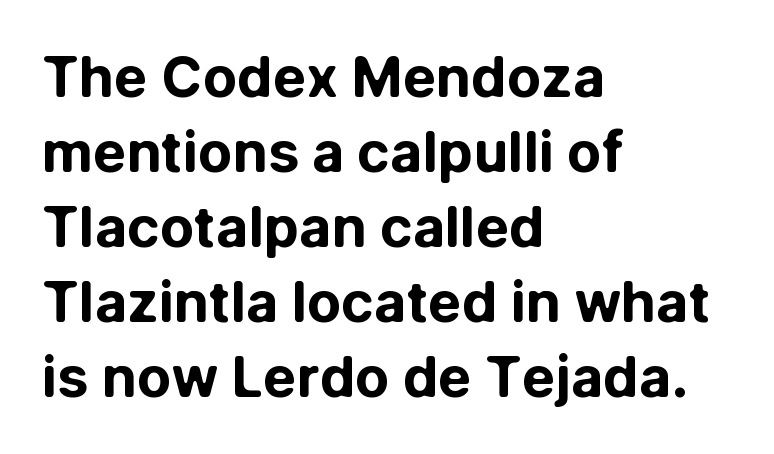
{"serif": "no", "italic": "no", "bold": "yes", "weight": "bold", "width": "normal", "stroke_contrast": "low", "x_height": "medium", "monospaced": "no", "underline": "no", "align": "left", "line_spacing": "normal", "line_spacing_ratio": 1.34, "letter_spacing": "normal", "letter_spacing_em": 0.0, "glyph_px": 56}
